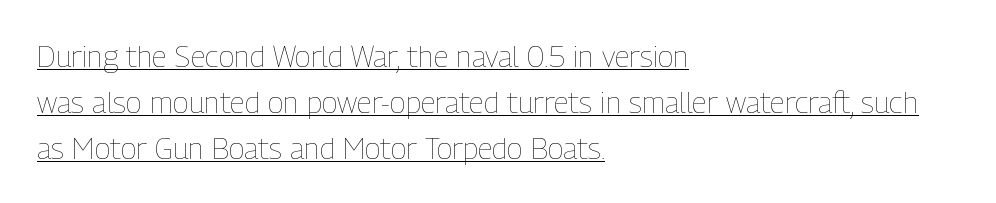
Q: Is the text bold? A: No.
Q: Is the text italic (slanted)? A: No, it is upright.
Q: Is the text underlined? A: Yes.
Q: How is the paragraph aligned? A: Left-aligned.
Q: Is the spacing between letters normal or unusually wide? A: Normal.
Q: Is the spacing between lines tight, normal or loose? A: Normal.
Q: Width (condensed, normal, or wide)? A: Condensed.
Q: Stroke contrast? A: Low.
Q: x-height? A: Medium.
Q: Monospaced? A: No.
